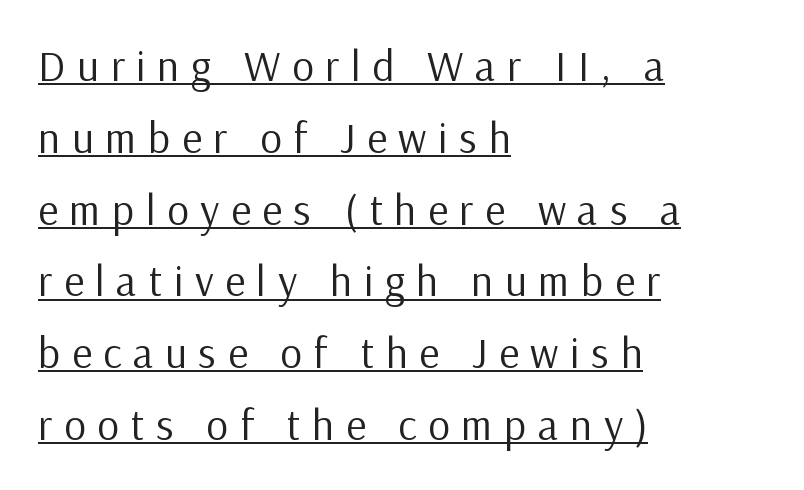
Q: Is the text bold? A: No.
Q: Is the text italic (slanted)? A: No, it is upright.
Q: Is the typeface a serif or a sans-serif typeface? A: Sans-serif.
Q: Is the text underlined? A: Yes.
Q: How is the paragraph aligned? A: Left-aligned.
Q: Is the spacing between letters normal or unusually wide? A: Unusually wide.
Q: Is the spacing between lines tight, normal or loose? A: Normal.
Q: Width (condensed, normal, or wide)? A: Normal.
Q: Stroke contrast? A: Low.
Q: x-height? A: Medium.
Q: Monospaced? A: No.
